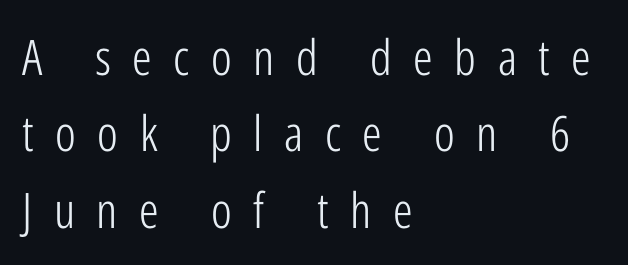
Short note: letters widely spaced. Stroke thickness stays within the range of a standard reading face or lighter. The rendering uses natural spacing where letterforms have individual widths. The specimen omits any rule beneath the text block's lines. The rendering anchors every line to the left-hand side. The block of text has a typical density, with ordinary space between rows.
